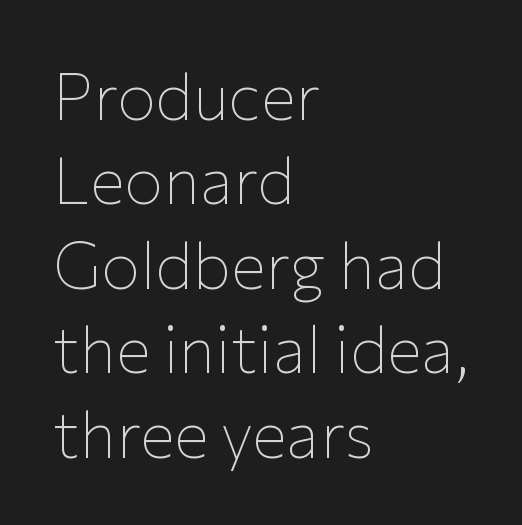
Where is the straight margin? On the left. Stroke terminals: plain, sans-serif. The weight would be labelled regular, book, light, or lighter still. Varying glyph widths throughout — classic text-font behaviour. One glance says typical: line gaps are just what's usual.
